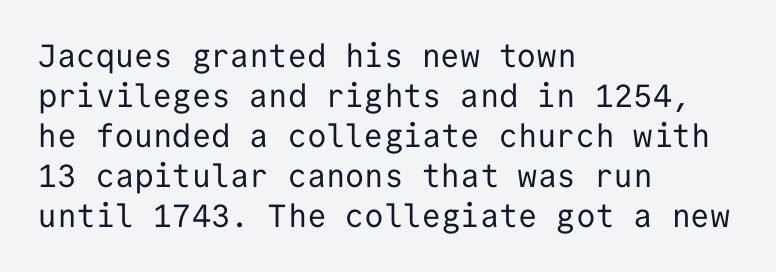
{"serif": "no", "italic": "no", "bold": "no", "weight": "regular", "width": "normal", "stroke_contrast": "low", "x_height": "medium", "monospaced": "yes", "underline": "no", "align": "left", "line_spacing": "normal", "line_spacing_ratio": 1.25, "letter_spacing": "normal", "letter_spacing_em": 0.0, "glyph_px": 32}
